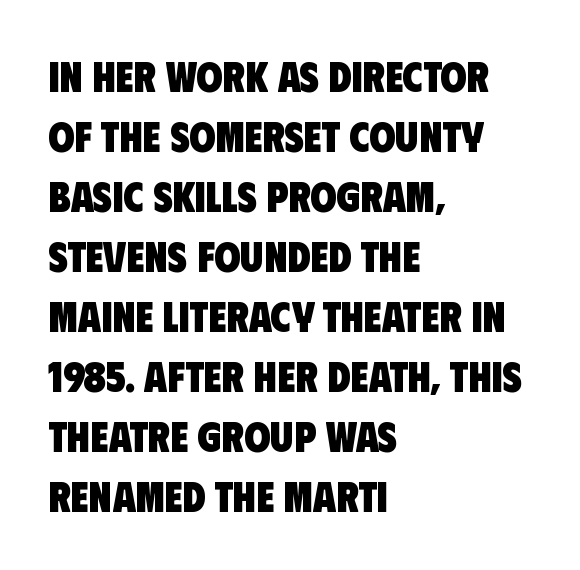
The image shows 42 px heavy, condensed sans-serif type; set left-aligned, normal line spacing (1.43x), normal letter spacing, not underlined; low stroke contrast and a large x-height.
